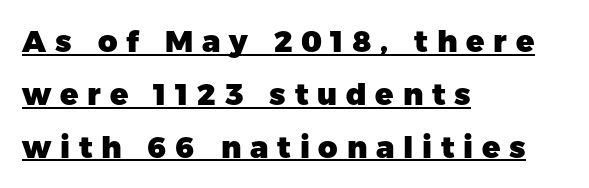
Q: Is the text bold? A: Yes.
Q: Is the text italic (slanted)? A: No, it is upright.
Q: Is the typeface a serif or a sans-serif typeface? A: Sans-serif.
Q: Is the text underlined? A: Yes.
Q: How is the paragraph aligned? A: Left-aligned.
Q: Is the spacing between letters normal or unusually wide? A: Unusually wide.
Q: Width (condensed, normal, or wide)? A: Normal.
Q: Stroke contrast? A: Low.
Q: x-height? A: Medium.
Q: Monospaced? A: No.
